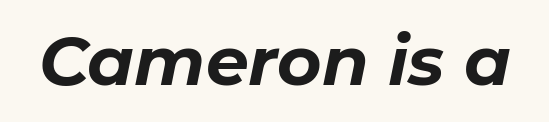
Q: Is the text bold? A: Yes.
Q: Is the text italic (slanted)? A: Yes, it leans right by about 11 degrees.
Q: Is the text underlined? A: No.
Q: Is the spacing between letters normal or unusually wide? A: Normal.
Q: Width (condensed, normal, or wide)? A: Normal.
Q: Stroke contrast? A: Low.
Q: x-height? A: Medium.
Q: Monospaced? A: No.
